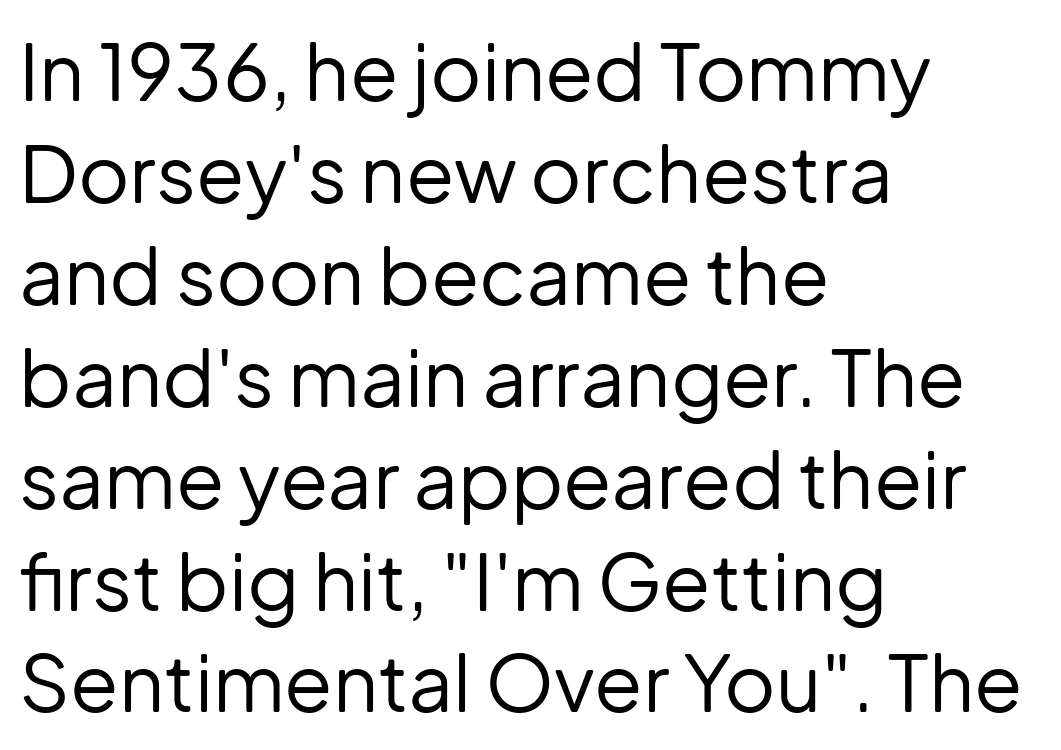
Inter-character spacing is left at the font's built-in metrics. A typesetter would call this proportional, since set widths differ per character. This reads as an unemphasized weight, regular at the heaviest. Honestly, there is no underline to notice here at all. Letterform terminals end flat and unadorned throughout the passage.
